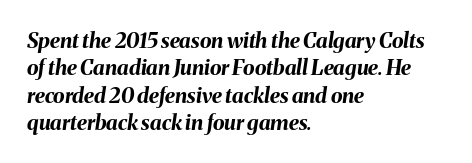
{"italic": "yes", "lean": "right", "slant_degrees": 8, "bold": "yes", "underline": "no", "align": "left", "line_spacing": "normal", "line_spacing_ratio": 1.3, "letter_spacing": "normal", "letter_spacing_em": 0.0, "glyph_px": 21}
